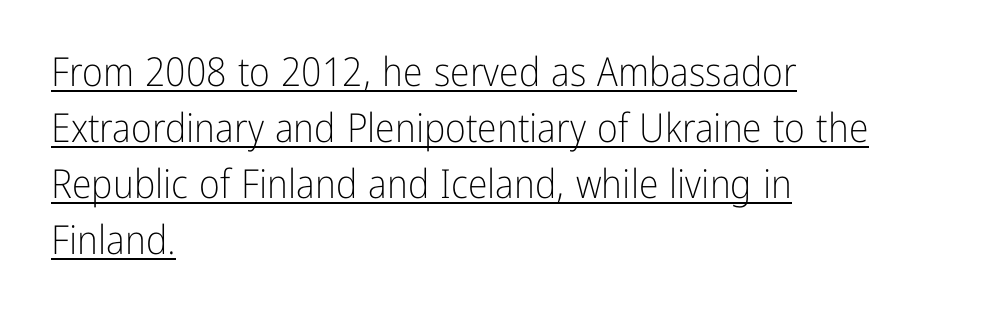
Q: Is the text bold? A: No.
Q: Is the text italic (slanted)? A: No, it is upright.
Q: Is the typeface a serif or a sans-serif typeface? A: Sans-serif.
Q: Is the text underlined? A: Yes.
Q: How is the paragraph aligned? A: Left-aligned.
Q: Is the spacing between letters normal or unusually wide? A: Normal.
Q: Is the spacing between lines tight, normal or loose? A: Normal.
Q: Width (condensed, normal, or wide)? A: Condensed.
Q: Stroke contrast? A: Low.
Q: x-height? A: Medium.
Q: Monospaced? A: No.
